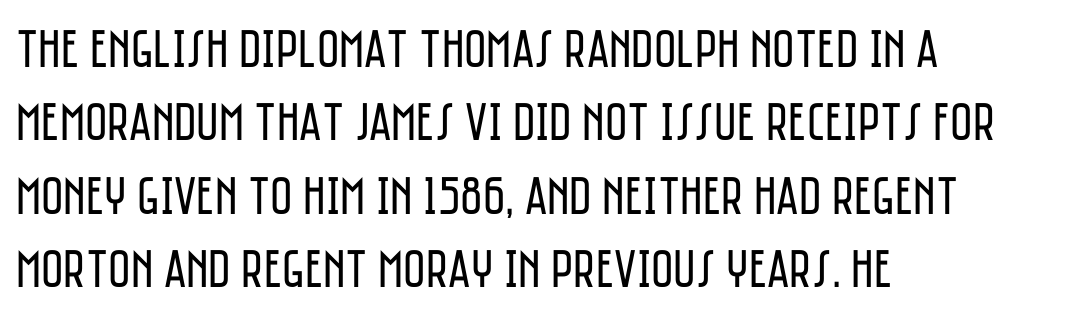
The image shows 54 px regular-weight, condensed sans-serif type, upright; set left-aligned, normal line spacing (1.36x), normal letter spacing, not underlined; low stroke contrast and a large x-height.
